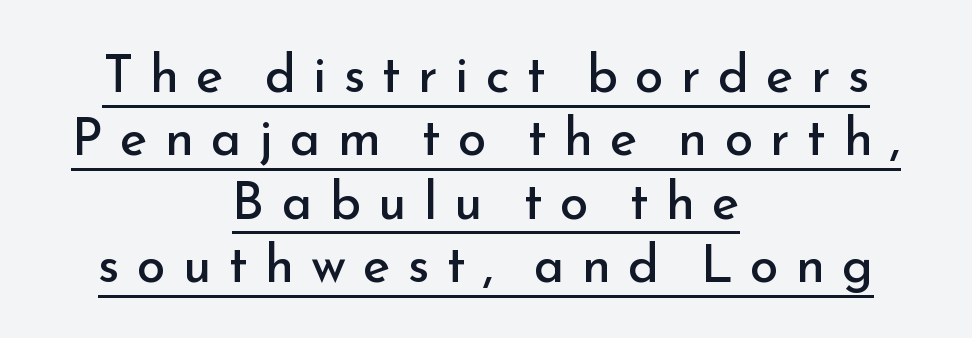
Q: Is the text bold? A: No.
Q: Is the text italic (slanted)? A: No, it is upright.
Q: Is the typeface a serif or a sans-serif typeface? A: Sans-serif.
Q: Is the text underlined? A: Yes.
Q: How is the paragraph aligned? A: Centered.
Q: Is the spacing between letters normal or unusually wide? A: Unusually wide.
Q: Width (condensed, normal, or wide)? A: Normal.
Q: Stroke contrast? A: Low.
Q: x-height? A: Small.
Q: Monospaced? A: No.
